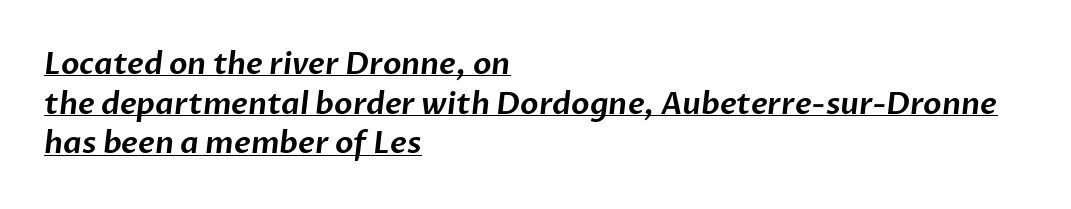
Q: Is the typeface a serif or a sans-serif typeface? A: Sans-serif.
Q: Is the text underlined? A: Yes.
Q: How is the paragraph aligned? A: Left-aligned.
Q: Is the spacing between letters normal or unusually wide? A: Normal.
Q: Is the spacing between lines tight, normal or loose? A: Normal.
Q: Width (condensed, normal, or wide)? A: Normal.
Q: Stroke contrast? A: Low.
Q: x-height? A: Medium.
Q: Monospaced? A: No.
